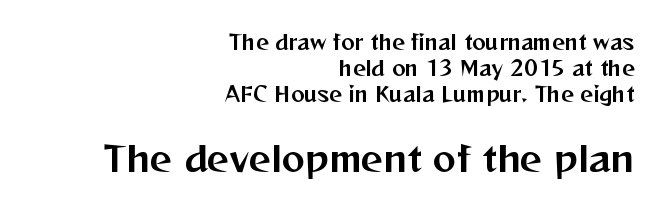
{"serif": "no", "italic": "no", "width": "normal", "stroke_contrast": "medium", "x_height": "medium", "monospaced": "no", "underline": "no", "align": "right", "line_spacing": "normal", "line_spacing_ratio": 1.29, "letter_spacing": "normal", "letter_spacing_em": 0.0, "larger_block": "second", "size_ratio": 1.75, "glyph_px": 35}
